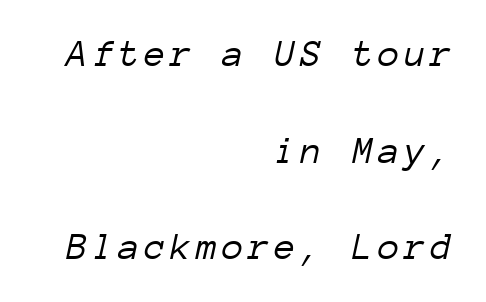
Q: Is the text bold? A: No.
Q: Is the text italic (slanted)? A: Yes, it leans right by about 12 degrees.
Q: Is the text underlined? A: No.
Q: How is the paragraph aligned? A: Right-aligned.
Q: Is the spacing between lines tight, normal or loose? A: Loose.
Q: Width (condensed, normal, or wide)? A: Normal.
Q: Stroke contrast? A: Low.
Q: x-height? A: Medium.
Q: Monospaced? A: Yes.
